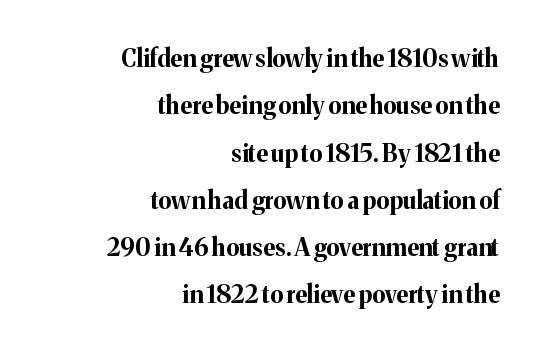
Line ends are locked; line starts wander. A great deal of white space separates one row of letters from the next. Emphasis by weight is at full strength: bold. Here the glyphs are tracked normally, forming tight word shapes. Every character sits straight up, as roman type does. The area under the type is left untouched.
